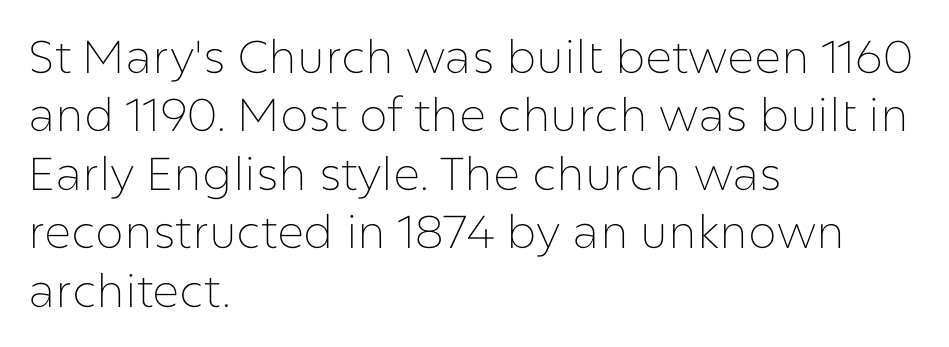
{"serif": "no", "italic": "no", "bold": "no", "weight": "thin", "width": "normal", "stroke_contrast": "low", "x_height": "medium", "monospaced": "no", "underline": "no", "align": "left", "line_spacing": "normal", "line_spacing_ratio": 1.27, "letter_spacing": "normal", "letter_spacing_em": 0.0, "glyph_px": 46}
